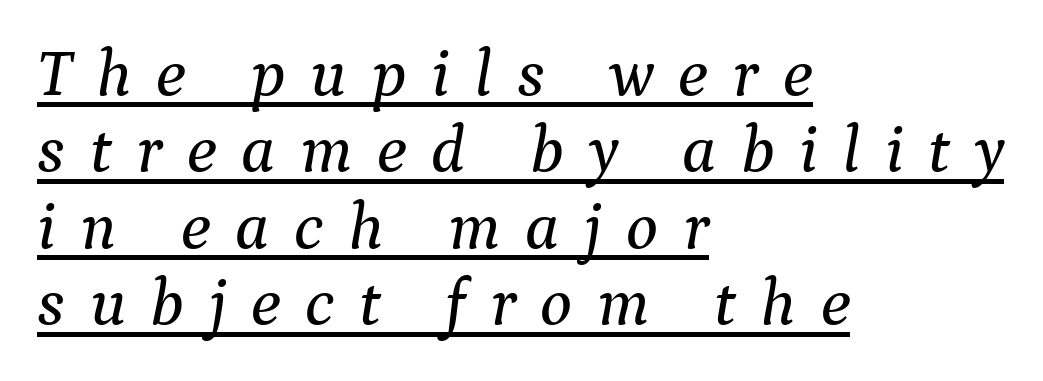
A typesetter would call this proportional, since set widths differ per character. If you measured baseline to baseline, you'd find a short distance. Beneath each row of characters lies a ruled line. The letterforms stand isolated, each surrounded by extra space. Leftover space on each line is placed entirely after the last word.
